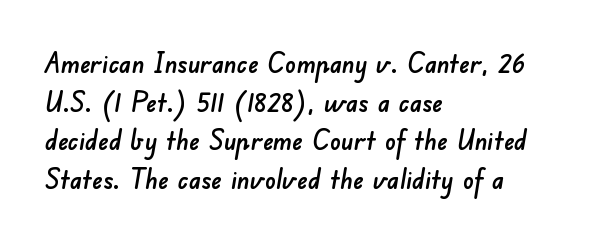
The image shows 27 px text type; set left-aligned, normal line spacing (1.43x), normal letter spacing, not underlined.
